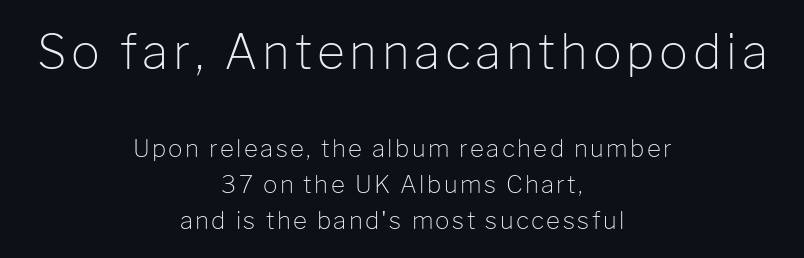
{"serif": "no", "italic": "no", "bold": "no", "weight": "light", "width": "normal", "stroke_contrast": "low", "x_height": "medium", "monospaced": "no", "underline": "no", "align": "center", "line_spacing": "normal", "line_spacing_ratio": 1.51, "larger_block": "first", "size_ratio": 2.0, "glyph_px": 48}
